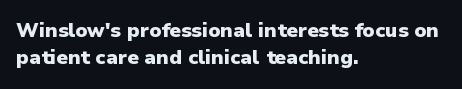
Q: Is the text bold? A: Yes.
Q: Is the text italic (slanted)? A: No, it is upright.
Q: Is the text underlined? A: No.
Q: How is the paragraph aligned? A: Left-aligned.
Q: Is the spacing between letters normal or unusually wide? A: Normal.
Q: Is the spacing between lines tight, normal or loose? A: Normal.
